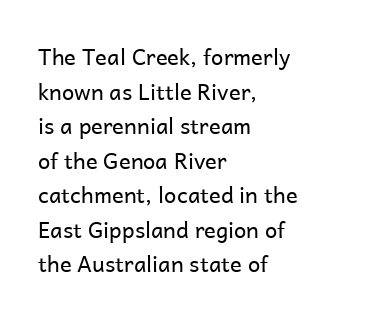
{"italic": "no", "bold": "no", "underline": "no", "align": "left", "line_spacing": "normal", "line_spacing_ratio": 1.57, "letter_spacing": "normal", "letter_spacing_em": 0.0, "glyph_px": 22}
